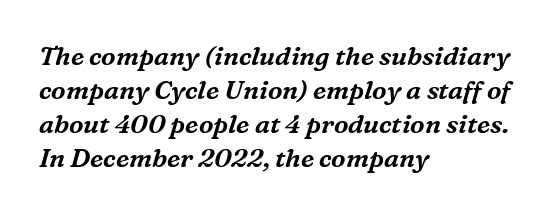
Q: Is the text italic (slanted)? A: Yes, it leans right by about 16 degrees.
Q: Is the text underlined? A: No.
Q: How is the paragraph aligned? A: Left-aligned.
Q: Is the spacing between letters normal or unusually wide? A: Normal.
Q: Is the spacing between lines tight, normal or loose? A: Normal.
